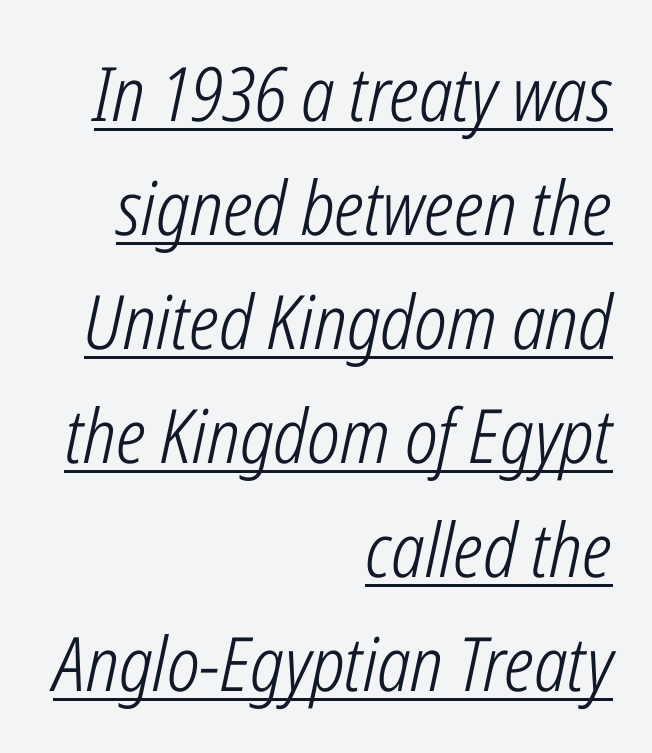
Q: Is the text bold? A: No.
Q: Is the text italic (slanted)? A: Yes, it leans right by about 12 degrees.
Q: Is the text underlined? A: Yes.
Q: How is the paragraph aligned? A: Right-aligned.
Q: Is the spacing between letters normal or unusually wide? A: Normal.
Q: Is the spacing between lines tight, normal or loose? A: Normal.
Q: Width (condensed, normal, or wide)? A: Condensed.
Q: Stroke contrast? A: Low.
Q: x-height? A: Medium.
Q: Monospaced? A: No.
